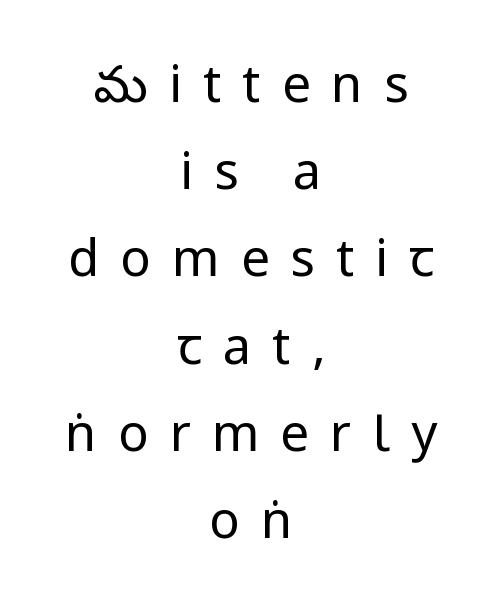
Q: Is the text bold? A: No.
Q: Is the text italic (slanted)? A: No, it is upright.
Q: Is the typeface a serif or a sans-serif typeface? A: Sans-serif.
Q: Is the text underlined? A: No.
Q: How is the paragraph aligned? A: Centered.
Q: Is the spacing between letters normal or unusually wide? A: Unusually wide.
Q: Width (condensed, normal, or wide)? A: Condensed.
Q: Stroke contrast? A: Low.
Q: x-height? A: Large.
Q: Monospaced? A: No.
